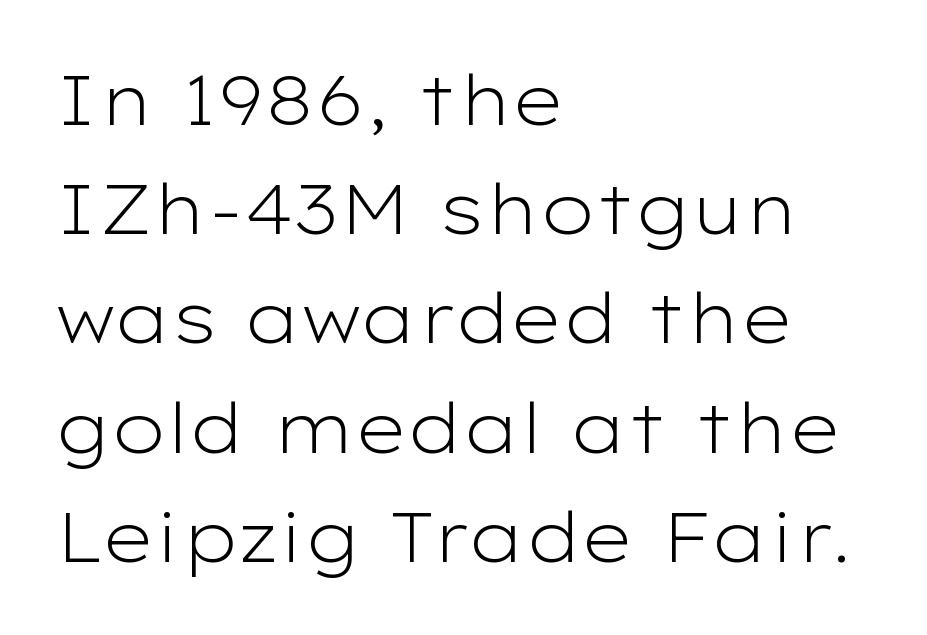
{"serif": "no", "italic": "no", "bold": "no", "weight": "light", "width": "wide", "stroke_contrast": "low", "x_height": "medium", "monospaced": "no", "underline": "no", "align": "left", "line_spacing": "normal", "line_spacing_ratio": 1.56, "letter_spacing": "normal", "letter_spacing_em": 0.0, "glyph_px": 70}
